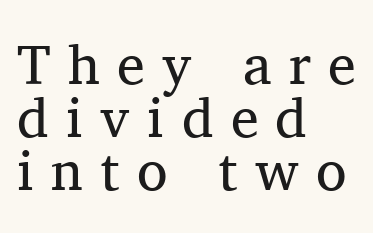
The image shows 56 px regular-weight serif type, upright; set left-aligned, tight line spacing (0.95x), unusually wide letter spacing (+0.31 em), not underlined; medium stroke contrast and a medium x-height.
